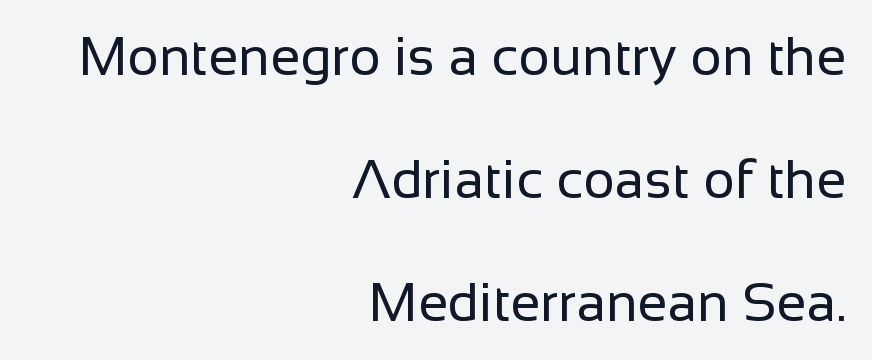
{"serif": "no", "italic": "no", "bold": "no", "weight": "regular", "width": "normal", "stroke_contrast": "low", "x_height": "medium", "monospaced": "no", "underline": "no", "align": "right", "line_spacing": "loose", "line_spacing_ratio": 2.28, "letter_spacing": "normal", "letter_spacing_em": 0.0, "glyph_px": 54}
